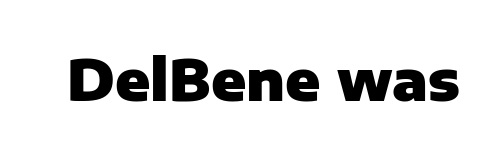
{"serif": "no", "italic": "no", "bold": "yes", "weight": "heavy", "width": "normal", "stroke_contrast": "low", "x_height": "medium", "monospaced": "no", "underline": "no", "letter_spacing": "normal", "letter_spacing_em": 0.0, "glyph_px": 57}
